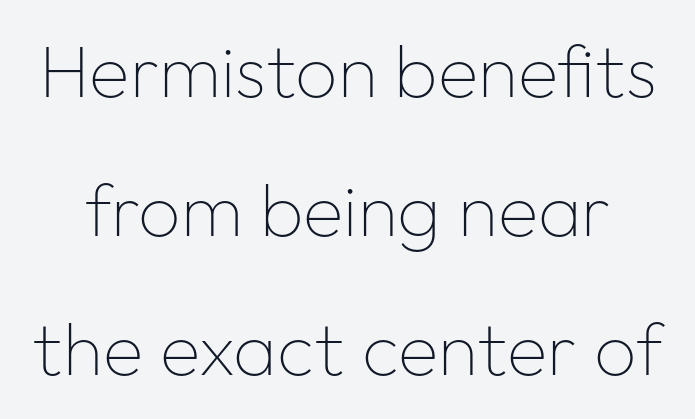
Q: Is the text bold? A: No.
Q: Is the text italic (slanted)? A: No, it is upright.
Q: Is the typeface a serif or a sans-serif typeface? A: Sans-serif.
Q: Is the text underlined? A: No.
Q: Is the spacing between letters normal or unusually wide? A: Normal.
Q: Width (condensed, normal, or wide)? A: Normal.
Q: Stroke contrast? A: Low.
Q: x-height? A: Medium.
Q: Monospaced? A: No.
